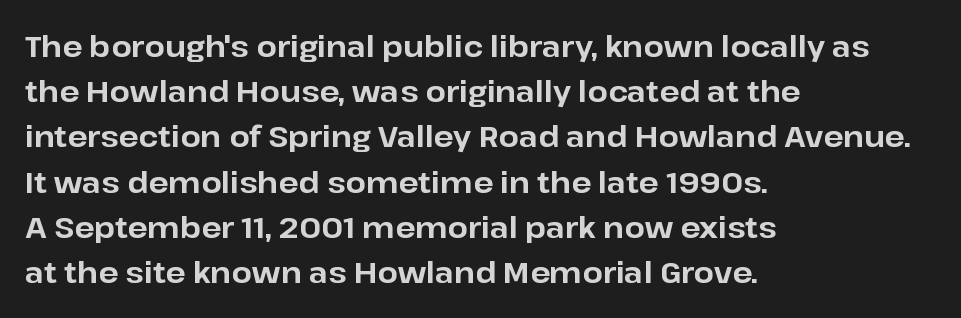
{"serif": "no", "italic": "no", "bold": "yes", "weight": "bold", "width": "normal", "stroke_contrast": "low", "x_height": "medium", "monospaced": "no", "underline": "no", "align": "left", "line_spacing": "normal", "line_spacing_ratio": 1.56, "letter_spacing": "normal", "letter_spacing_em": 0.0, "glyph_px": 29}
